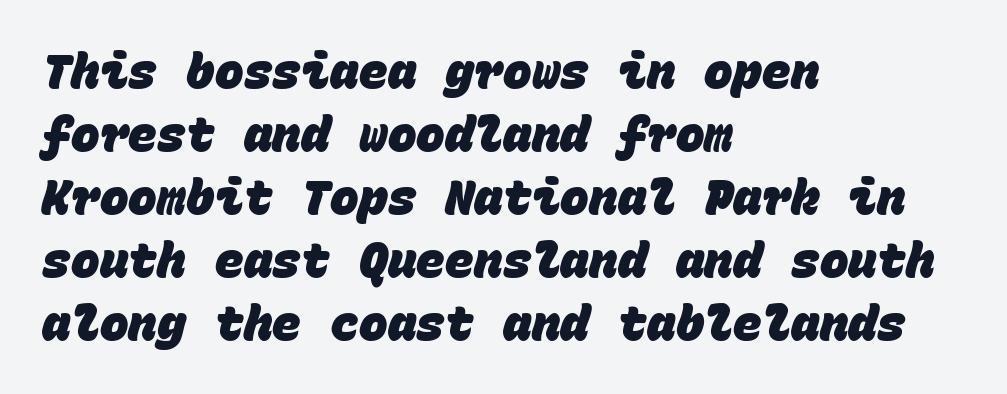
{"serif": "no", "bold": "yes", "weight": "heavy", "width": "normal", "stroke_contrast": "low", "x_height": "large", "monospaced": "yes", "underline": "no", "align": "left", "line_spacing": "normal", "line_spacing_ratio": 1.31, "letter_spacing": "normal", "letter_spacing_em": 0.0, "glyph_px": 48}
